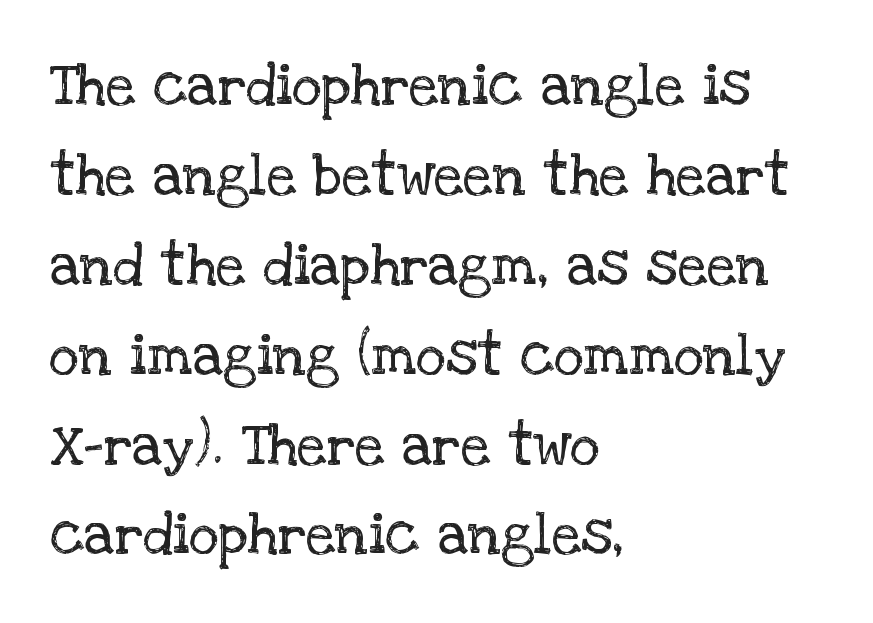
I'd call this a serif setting — the letters wear small feet. The typography opts for an upright posture over an oblique one. Casual observation: everything's shoved over to the left. The horizontal fit of the characters is conventional and even.
